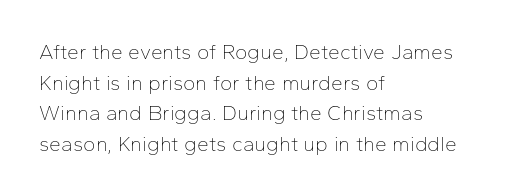
The strip under each line holds only bare page. The lines in this sample share a left origin and differ only in where they stop. The block of text has a typical density, with ordinary space between rows. A typesetter would call this zero additional tracking. Each stroke keeps to a modest, everyday thickness or less. Style check: upright.
